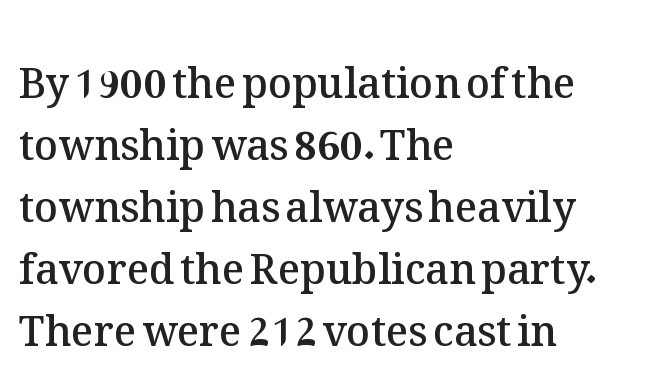
The specimen omits any rule beneath the text block's lines. What stands out about the letter spacing? Nothing — it is the standard amount. The rendering anchors every line to the left-hand side. Students, observe: this is what conventionally led text looks like. Does the lettering tilt? It doesn't — this is upright.
